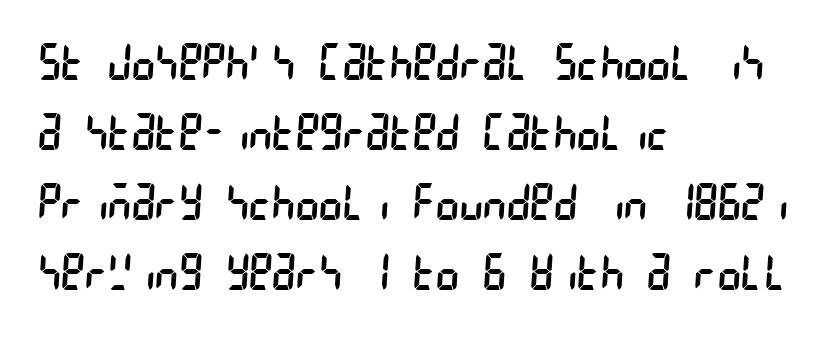
Bold? No — there's no thickening of the strokes. Glance below the letters and you will spot only blank space. The letterforms sit shoulder to shoulder at normal distance. How would I describe the line gaps? Plain and ordinary. Which margin do the lines hug? The left one — the right edge is uneven.
